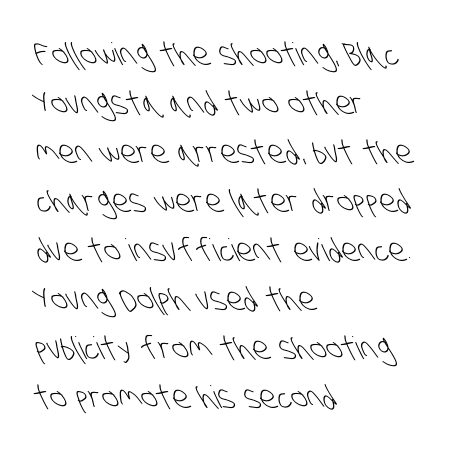
Q: Is the text bold? A: No.
Q: Is the typeface a serif or a sans-serif typeface? A: Sans-serif.
Q: Is the text underlined? A: No.
Q: How is the paragraph aligned? A: Left-aligned.
Q: Is the spacing between letters normal or unusually wide? A: Normal.
Q: Is the spacing between lines tight, normal or loose? A: Normal.
Q: Width (condensed, normal, or wide)? A: Condensed.
Q: Stroke contrast? A: Low.
Q: x-height? A: Large.
Q: Monospaced? A: No.
